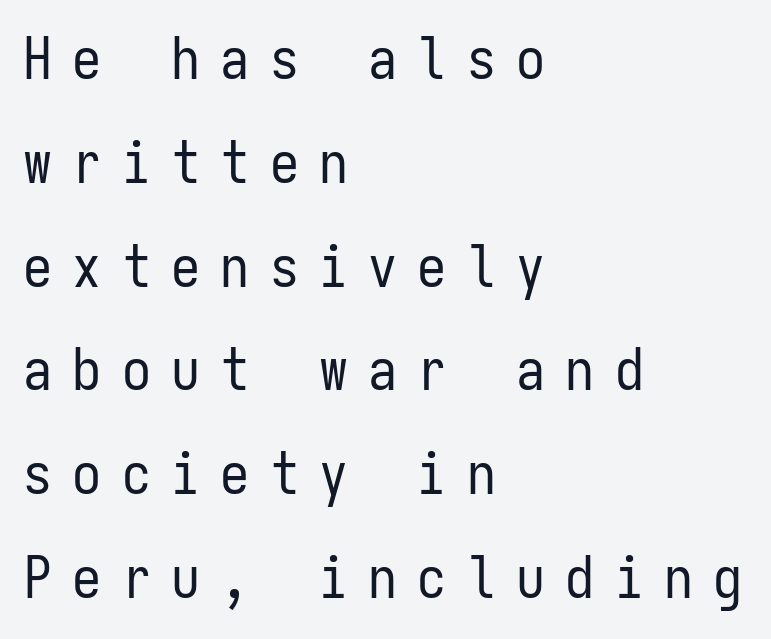
Q: Is the text bold? A: No.
Q: Is the text italic (slanted)? A: No, it is upright.
Q: Is the typeface a serif or a sans-serif typeface? A: Sans-serif.
Q: Is the text underlined? A: No.
Q: How is the paragraph aligned? A: Left-aligned.
Q: Is the spacing between letters normal or unusually wide? A: Unusually wide.
Q: Width (condensed, normal, or wide)? A: Condensed.
Q: Stroke contrast? A: Low.
Q: x-height? A: Medium.
Q: Monospaced? A: Yes.
